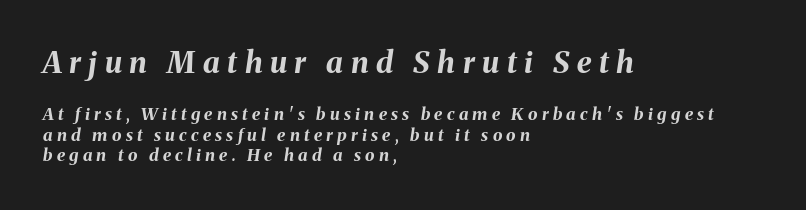
{"italic": "yes", "lean": "right", "slant_degrees": 8, "bold": "yes", "weight": "bold", "width": "normal", "stroke_contrast": "medium", "x_height": "medium", "monospaced": "no", "underline": "no", "align": "left", "line_spacing_ratio": 1.21, "letter_spacing": "wide", "letter_spacing_em": 0.25, "larger_block": "first", "size_ratio": 1.76, "glyph_px": 30}
